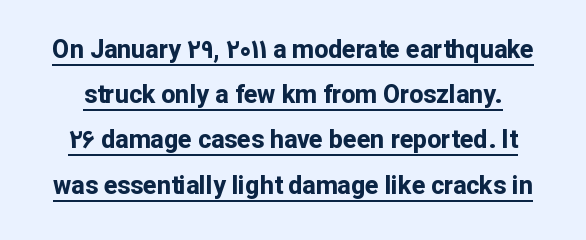
The image shows 25 px bold type, upright; set line spacing 1.81x, normal letter spacing, underlined.
